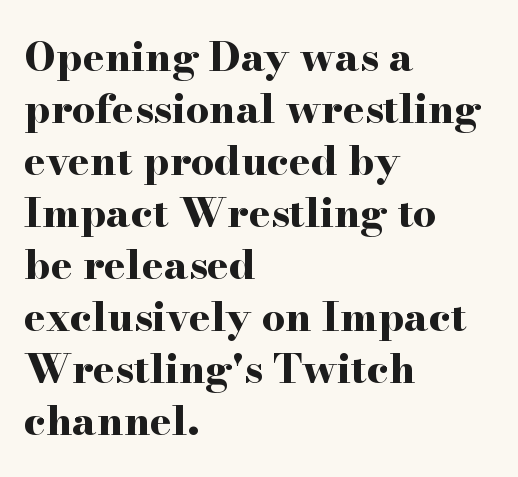
The type sits square on the baseline with zero lean. There is no visible air inserted between adjacent glyphs. What's the leading like? Ordinary, nothing unusual. Alignment: flush left. To sum up the face: it has serifs. Glance below the letters and you will spot only blank space.
